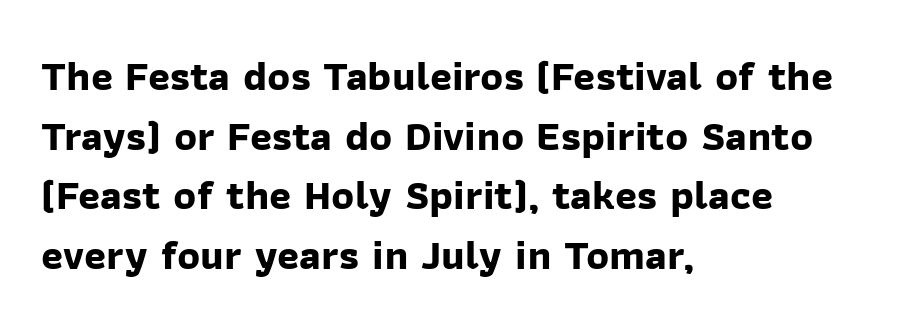
Q: Is the text bold? A: Yes.
Q: Is the typeface a serif or a sans-serif typeface? A: Sans-serif.
Q: Is the text underlined? A: No.
Q: How is the paragraph aligned? A: Left-aligned.
Q: Is the spacing between letters normal or unusually wide? A: Normal.
Q: Is the spacing between lines tight, normal or loose? A: Normal.
Q: Width (condensed, normal, or wide)? A: Normal.
Q: Stroke contrast? A: Low.
Q: x-height? A: Medium.
Q: Monospaced? A: No.
